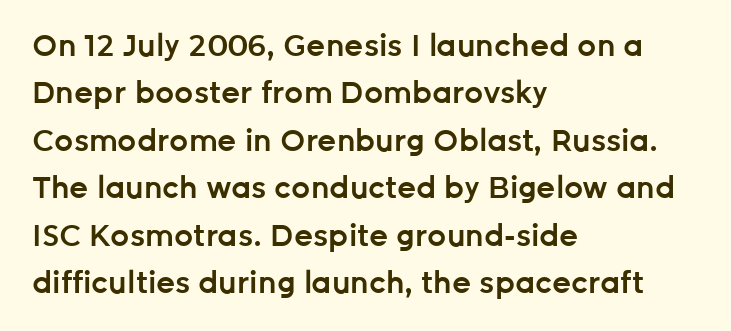
The image shows 30 px semibold sans-serif type, upright; set left-aligned, normal line spacing (1.58x), normal letter spacing, not underlined; low stroke contrast and a medium x-height.
